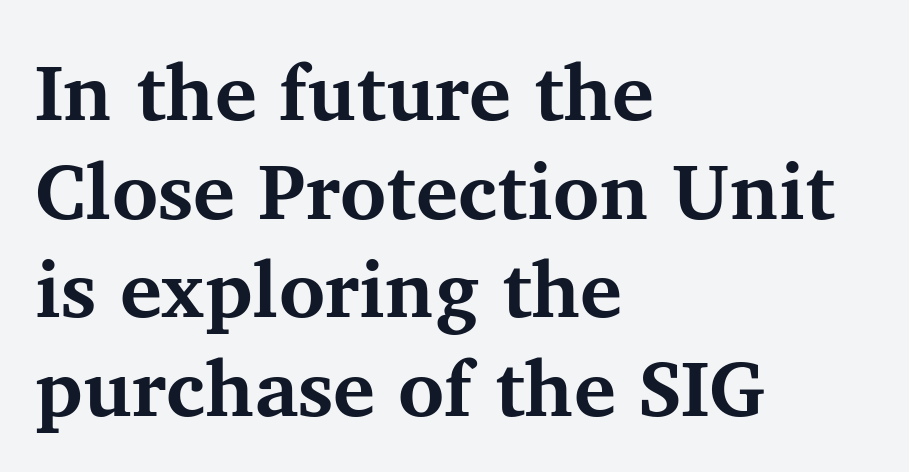
Quick note: not italic, upright. I'd describe the lettering as bold — thick and assertive. Only glyphs here, with clear space below each row. Compared with a centered layout, this one pins lines to the left instead. Are there feet on the stems? There are — it's a serif. The rendering uses natural spacing where letterforms have individual widths.
